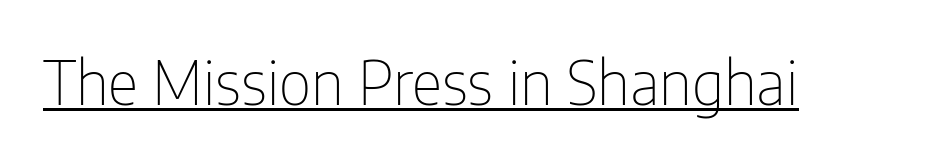
Q: Is the text bold? A: No.
Q: Is the text italic (slanted)? A: No, it is upright.
Q: Is the typeface a serif or a sans-serif typeface? A: Sans-serif.
Q: Is the text underlined? A: Yes.
Q: Is the spacing between letters normal or unusually wide? A: Normal.
Q: Width (condensed, normal, or wide)? A: Condensed.
Q: Stroke contrast? A: Low.
Q: x-height? A: Medium.
Q: Monospaced? A: No.
